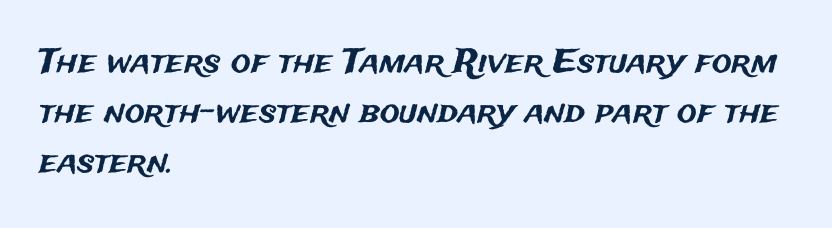
The image shows 33 px sans-serif type; set left-aligned, normal line spacing (1.52x), normal letter spacing, not underlined; medium stroke contrast and a medium x-height.
